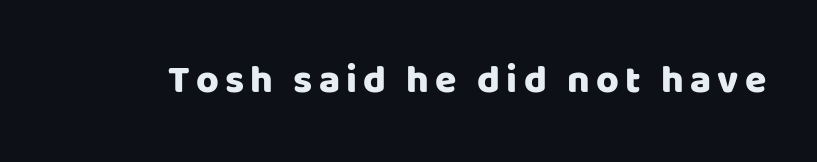
Note: no serifs on the glyphs. The area under the type is left untouched. The axis of the letterforms is exactly vertical. Note the varied advance widths — an 'i' is clearly narrower than an 'm'.
